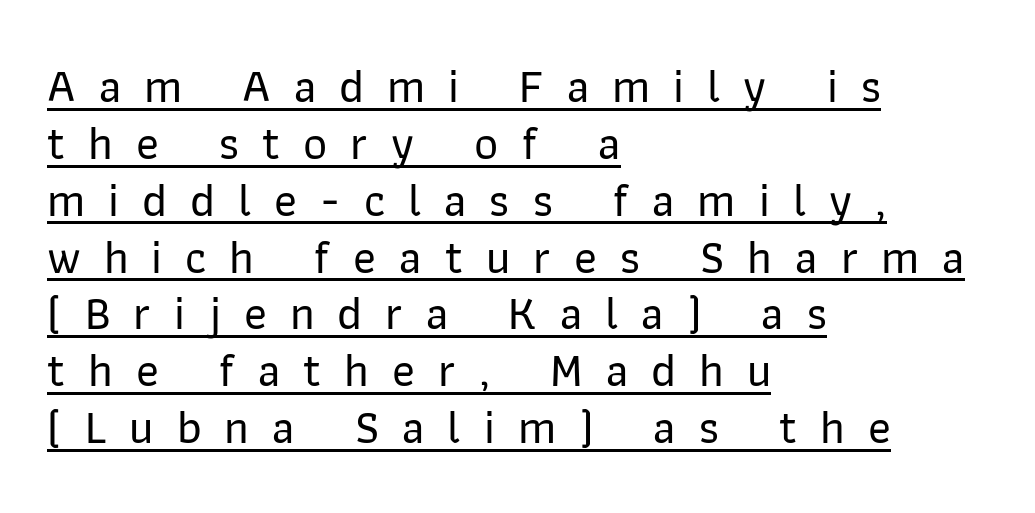
{"serif": "no", "italic": "no", "width": "normal", "stroke_contrast": "low", "x_height": "medium", "monospaced": "no", "underline": "yes", "align": "left", "line_spacing_ratio": 1.21, "letter_spacing": "wide", "letter_spacing_em": 0.49, "glyph_px": 47}
